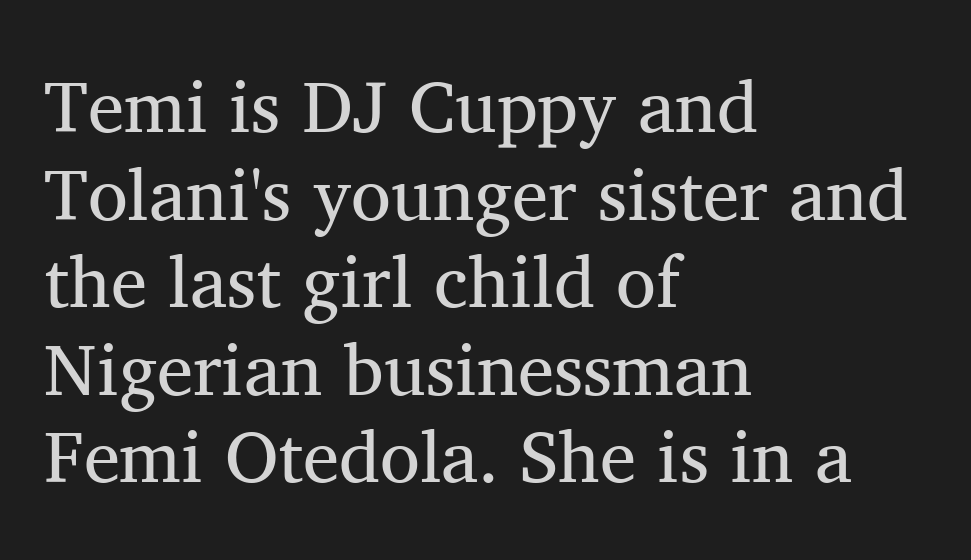
The image shows 73 px regular-weight serif type, upright; set left-aligned, line spacing 1.2x, normal letter spacing, not underlined; medium stroke contrast and a medium x-height.
